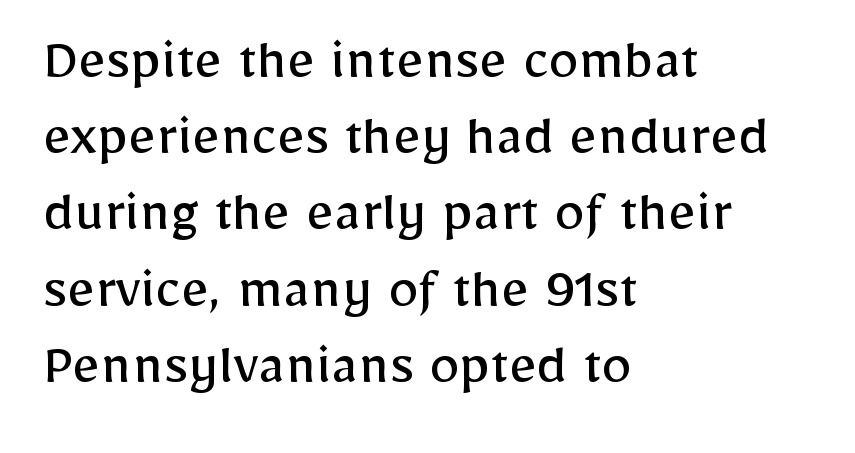
Regarding serifs, this sample does without them. Each stroke keeps to a modest, everyday thickness or less. Type without underlining. These lines were composed using upright roman letters. Do the characters align in a grid? No, the font is proportional. There is no visible air inserted between adjacent glyphs.
